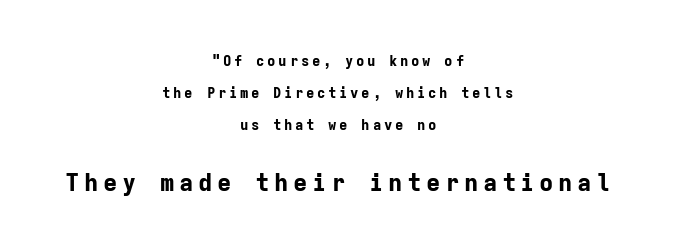
Posture: straight, roman, zero tilt. Horizontal bands of white between lines are thick stripes. The rag falls on both sides of this text block equally. Pretty heavy lettering here — definitely bold.
